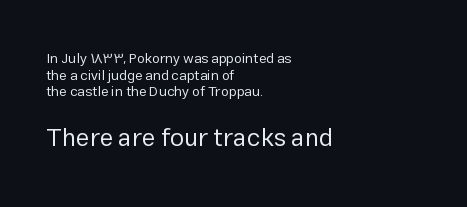
The image shows 25 px text type, upright; set left-aligned, line spacing 1.18x, normal letter spacing, not underlined; the second (bottom) block is 1.79x larger.
